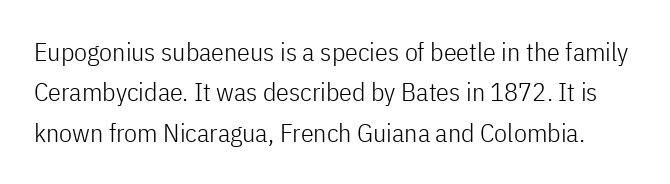
Is there any slant? The stems are plumb. The words here are not underlined. A quiet, ordinary-to-light weight characterises the typeface. The tracking reads as untouched default to a designer's eye.
